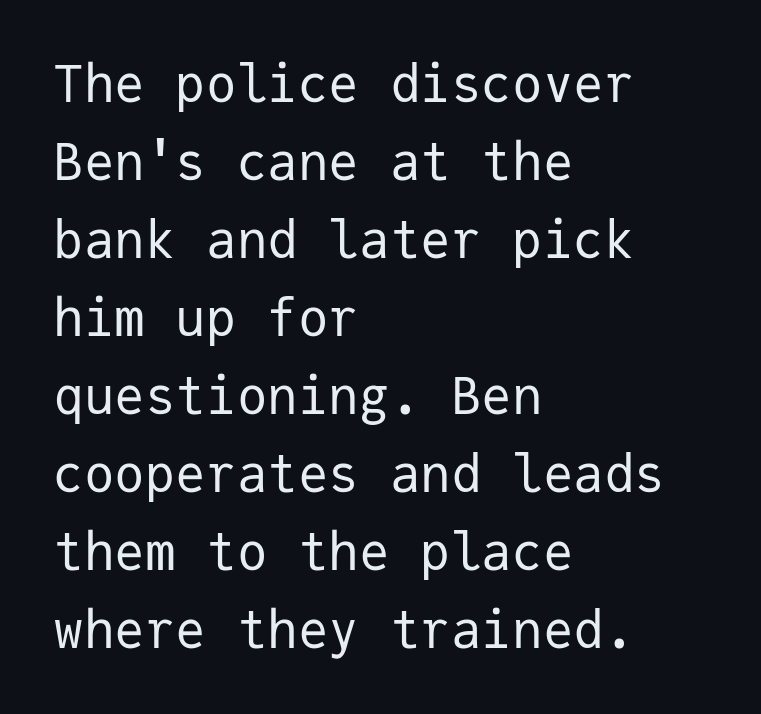
The image shows 51 px regular-weight sans-serif type, upright, monospaced; set left-aligned, normal line spacing (1.53x), normal letter spacing, not underlined; low stroke contrast and a medium x-height.
